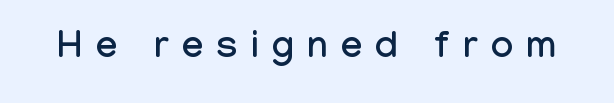
Q: Is the text italic (slanted)? A: No, it is upright.
Q: Is the typeface a serif or a sans-serif typeface? A: Sans-serif.
Q: Is the text underlined? A: No.
Q: Is the spacing between letters normal or unusually wide? A: Unusually wide.
Q: Width (condensed, normal, or wide)? A: Condensed.
Q: Stroke contrast? A: Low.
Q: x-height? A: Medium.
Q: Monospaced? A: No.
